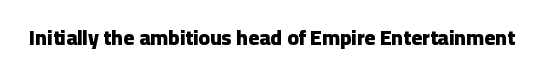
Q: Is the text bold? A: Yes.
Q: Is the text italic (slanted)? A: No, it is upright.
Q: Is the text underlined? A: No.
Q: Is the spacing between letters normal or unusually wide? A: Normal.
